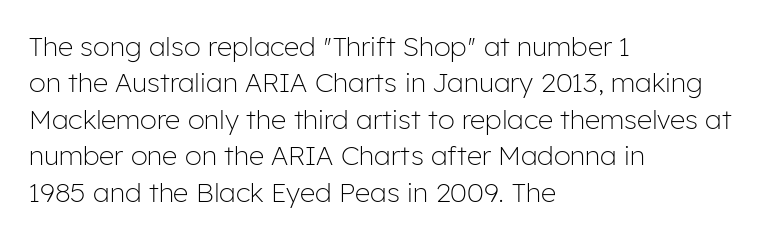
Q: Is the text bold? A: No.
Q: Is the text italic (slanted)? A: No, it is upright.
Q: Is the text underlined? A: No.
Q: How is the paragraph aligned? A: Left-aligned.
Q: Is the spacing between letters normal or unusually wide? A: Normal.
Q: Is the spacing between lines tight, normal or loose? A: Normal.
